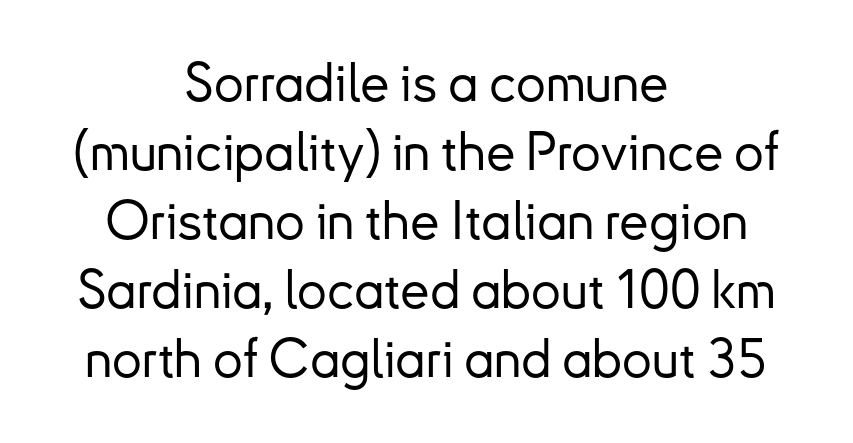
{"serif": "no", "italic": "no", "width": "normal", "stroke_contrast": "low", "x_height": "small", "monospaced": "no", "underline": "no", "align": "center", "line_spacing": "normal", "line_spacing_ratio": 1.3, "letter_spacing": "normal", "letter_spacing_em": 0.0, "glyph_px": 53}
